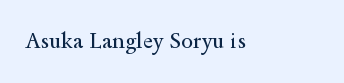
The space directly below the letters is spotless. Quick note: not italic, upright. The line texture is even and compact thanks to regular tracking. These glyphs show unthickened strokes, regular width or finer.
